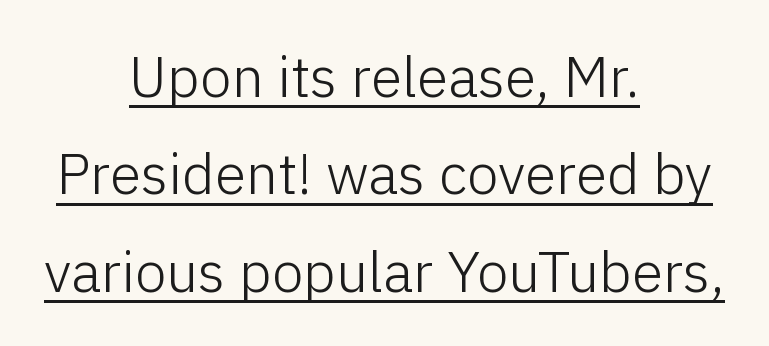
Q: Is the text bold? A: No.
Q: Is the text italic (slanted)? A: No, it is upright.
Q: Is the typeface a serif or a sans-serif typeface? A: Sans-serif.
Q: Is the text underlined? A: Yes.
Q: How is the paragraph aligned? A: Centered.
Q: Is the spacing between letters normal or unusually wide? A: Normal.
Q: Width (condensed, normal, or wide)? A: Normal.
Q: Stroke contrast? A: Low.
Q: x-height? A: Medium.
Q: Monospaced? A: No.
